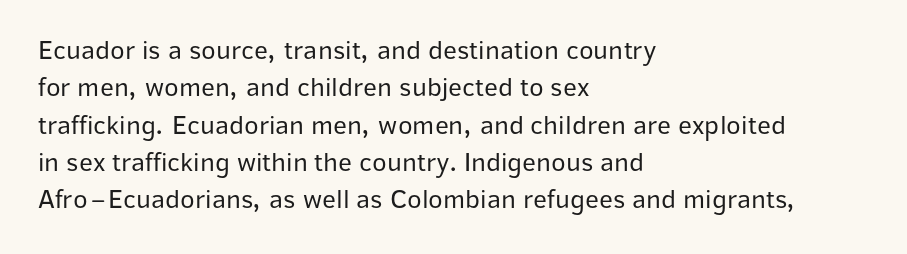
Q: Is the text bold? A: No.
Q: Is the text italic (slanted)? A: No, it is upright.
Q: Is the text underlined? A: No.
Q: How is the paragraph aligned? A: Left-aligned.
Q: Is the spacing between letters normal or unusually wide? A: Normal.
Q: Is the spacing between lines tight, normal or loose? A: Normal.
